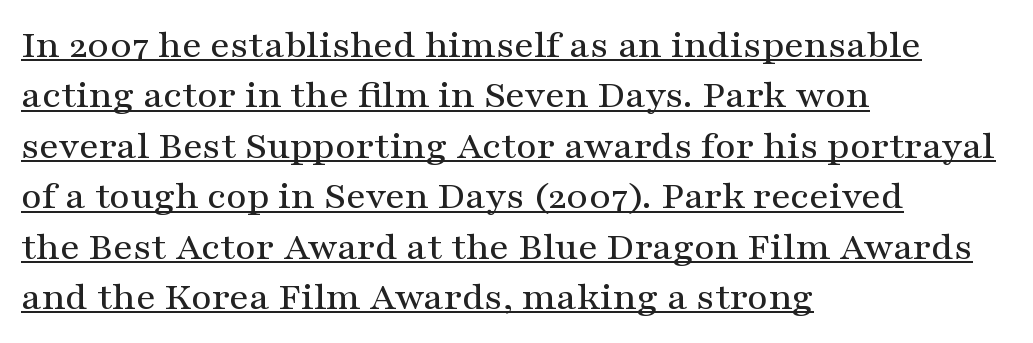
{"serif": "yes", "italic": "no", "width": "wide", "stroke_contrast": "medium", "x_height": "medium", "monospaced": "no", "underline": "yes", "align": "left", "line_spacing": "normal", "line_spacing_ratio": 1.26, "letter_spacing": "normal", "letter_spacing_em": 0.0, "glyph_px": 40}
